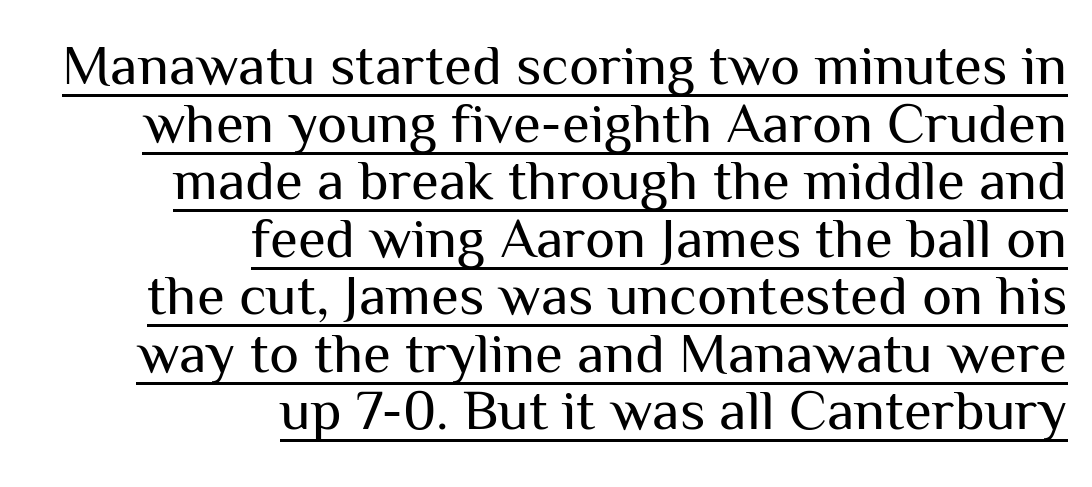
Q: Is the text bold? A: No.
Q: Is the text italic (slanted)? A: No, it is upright.
Q: Is the typeface a serif or a sans-serif typeface? A: Sans-serif.
Q: Is the text underlined? A: Yes.
Q: How is the paragraph aligned? A: Right-aligned.
Q: Is the spacing between letters normal or unusually wide? A: Normal.
Q: Is the spacing between lines tight, normal or loose? A: Tight.
Q: Width (condensed, normal, or wide)? A: Normal.
Q: Stroke contrast? A: Medium.
Q: x-height? A: Medium.
Q: Monospaced? A: No.
